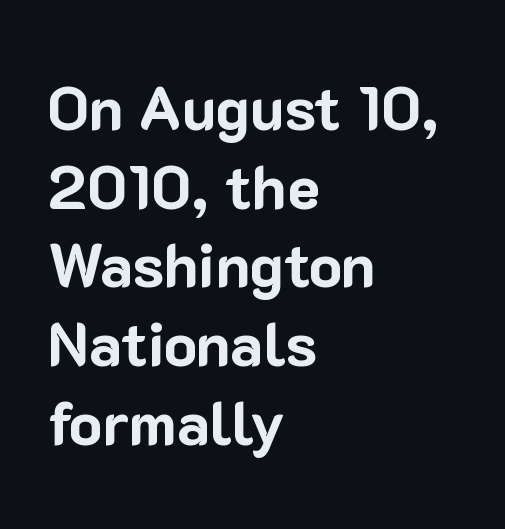
{"serif": "no", "italic": "no", "bold": "yes", "weight": "bold", "width": "normal", "stroke_contrast": "low", "x_height": "medium", "monospaced": "no", "underline": "no", "align": "left", "line_spacing": "normal", "line_spacing_ratio": 1.29, "letter_spacing": "normal", "letter_spacing_em": 0.0, "glyph_px": 61}
